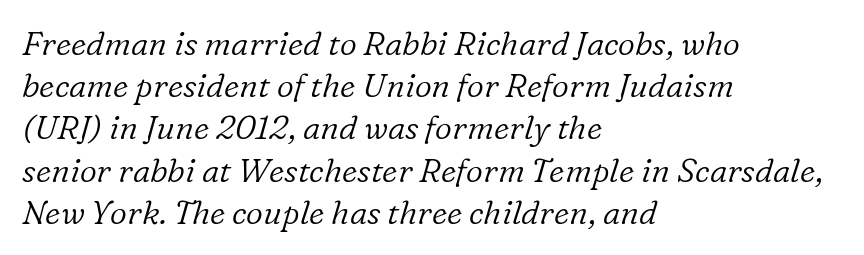
Q: Is the text bold? A: No.
Q: Is the text italic (slanted)? A: Yes, it leans right by about 16 degrees.
Q: Is the typeface a serif or a sans-serif typeface? A: Serif.
Q: Is the text underlined? A: No.
Q: How is the paragraph aligned? A: Left-aligned.
Q: Is the spacing between letters normal or unusually wide? A: Normal.
Q: Is the spacing between lines tight, normal or loose? A: Normal.
Q: Width (condensed, normal, or wide)? A: Normal.
Q: Stroke contrast? A: Low.
Q: x-height? A: Medium.
Q: Monospaced? A: No.
